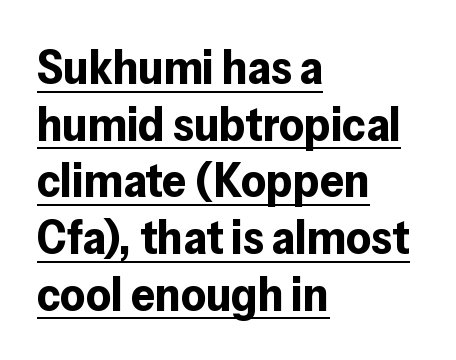
The image shows 48 px bold sans-serif type, upright; set left-aligned, line spacing 1.18x, normal letter spacing, underlined; low stroke contrast and a medium x-height.
